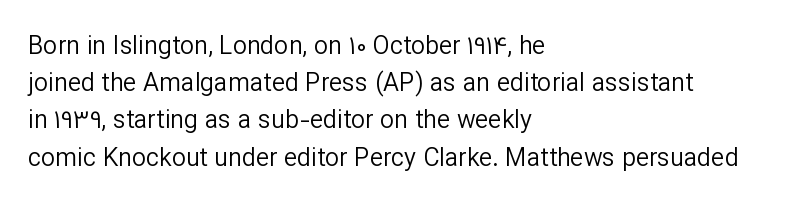
Each new line begins a customary step beneath the previous one. In CSS terms this would be text-align: left. Every character sits straight up, as roman type does. Inter-character spacing is left at the font's built-in metrics.
